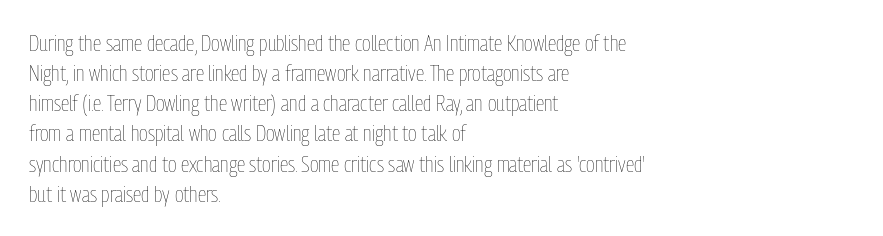
Q: Is the text bold? A: No.
Q: Is the text italic (slanted)? A: No, it is upright.
Q: Is the text underlined? A: No.
Q: How is the paragraph aligned? A: Left-aligned.
Q: Is the spacing between letters normal or unusually wide? A: Normal.
Q: Is the spacing between lines tight, normal or loose? A: Normal.
